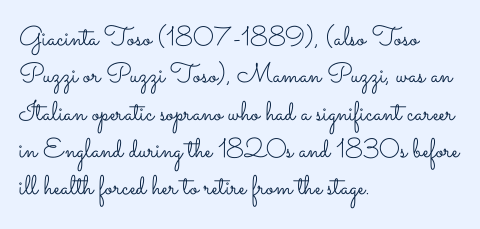
Q: Is the text bold? A: No.
Q: Is the text italic (slanted)? A: Yes.
Q: Is the text underlined? A: No.
Q: How is the paragraph aligned? A: Left-aligned.
Q: Is the spacing between letters normal or unusually wide? A: Normal.
Q: Is the spacing between lines tight, normal or loose? A: Normal.
